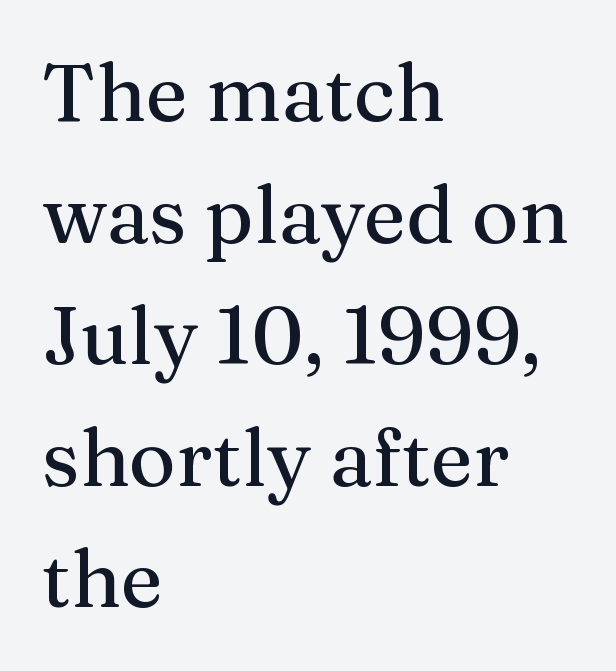
{"serif": "yes", "italic": "no", "width": "normal", "stroke_contrast": "medium", "x_height": "medium", "monospaced": "no", "underline": "no", "align": "left", "line_spacing": "normal", "line_spacing_ratio": 1.52, "letter_spacing": "normal", "letter_spacing_em": 0.0, "glyph_px": 80}
